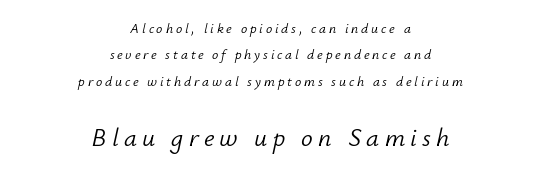
Q: Is the text bold? A: No.
Q: Is the text italic (slanted)? A: Yes, it leans right by about 12 degrees.
Q: Is the text underlined? A: No.
Q: How is the paragraph aligned? A: Centered.
Q: Is the spacing between letters normal or unusually wide? A: Unusually wide.
Q: Which block of text is set in a larger size, the first (top) or the second (bottom)? A: The second (bottom) one.
